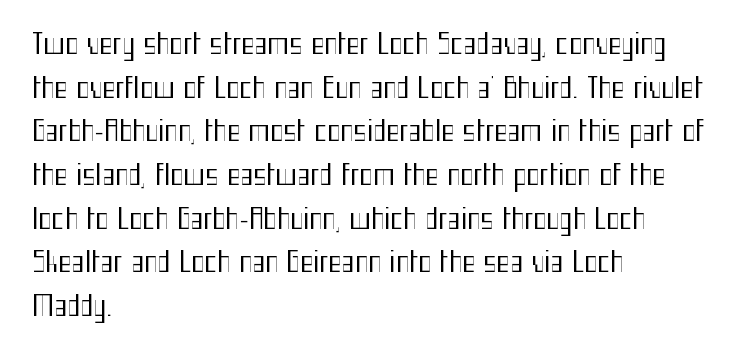
Q: Is the text bold? A: No.
Q: Is the text italic (slanted)? A: No, it is upright.
Q: Is the typeface a serif or a sans-serif typeface? A: Sans-serif.
Q: Is the text underlined? A: No.
Q: How is the paragraph aligned? A: Left-aligned.
Q: Is the spacing between letters normal or unusually wide? A: Normal.
Q: Is the spacing between lines tight, normal or loose? A: Normal.
Q: Width (condensed, normal, or wide)? A: Condensed.
Q: Stroke contrast? A: Medium.
Q: x-height? A: Medium.
Q: Monospaced? A: No.
